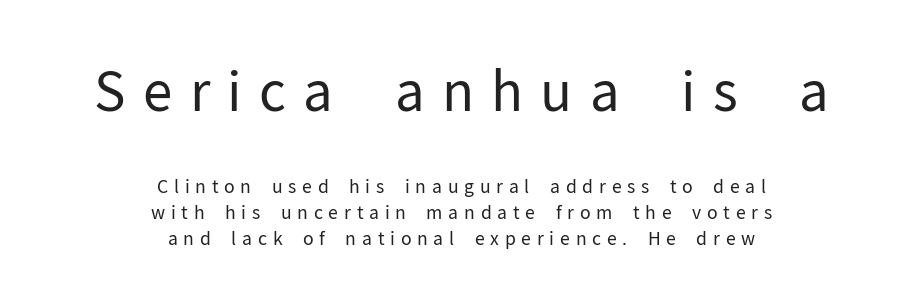
Q: Is the text bold? A: No.
Q: Is the text italic (slanted)? A: No, it is upright.
Q: Is the typeface a serif or a sans-serif typeface? A: Sans-serif.
Q: Is the text underlined? A: No.
Q: How is the paragraph aligned? A: Centered.
Q: Is the spacing between letters normal or unusually wide? A: Unusually wide.
Q: Is the spacing between lines tight, normal or loose? A: Normal.
Q: Which block of text is set in a larger size, the first (top) or the second (bottom)? A: The first (top) one.
Q: Width (condensed, normal, or wide)? A: Normal.
Q: Stroke contrast? A: Low.
Q: x-height? A: Medium.
Q: Monospaced? A: No.
